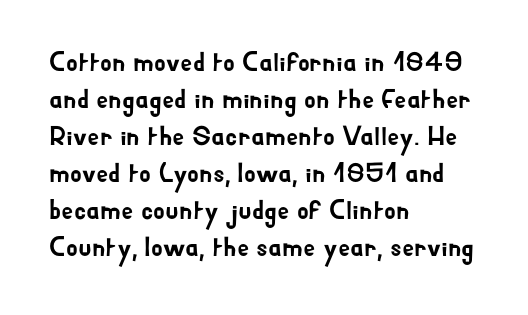
{"italic": "no", "underline": "no", "align": "left", "line_spacing": "normal", "line_spacing_ratio": 1.37, "letter_spacing": "normal", "letter_spacing_em": 0.0, "glyph_px": 27}
